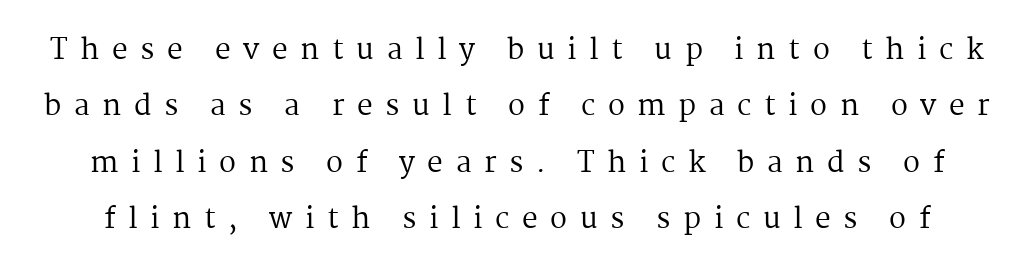
Q: Is the text bold? A: No.
Q: Is the text italic (slanted)? A: No, it is upright.
Q: Is the typeface a serif or a sans-serif typeface? A: Serif.
Q: Is the text underlined? A: No.
Q: Is the spacing between letters normal or unusually wide? A: Unusually wide.
Q: Is the spacing between lines tight, normal or loose? A: Loose.
Q: Width (condensed, normal, or wide)? A: Normal.
Q: Stroke contrast? A: Medium.
Q: x-height? A: Medium.
Q: Monospaced? A: No.
